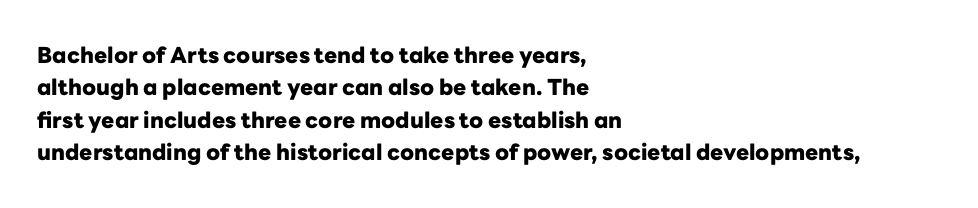
This block has exactly the height ordinary leading produces. A roman cut, with each character standing at attention. Typesetter's note: full bold, strokes at maximum text heaviness. The rendering anchors every line to the left-hand side.
